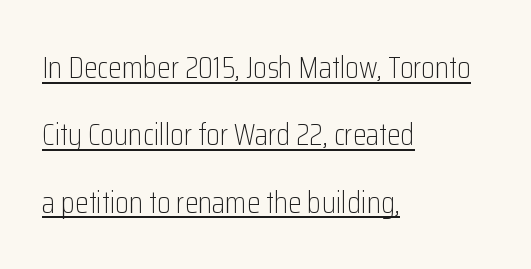
{"serif": "no", "italic": "no", "bold": "no", "weight": "light", "width": "condensed", "stroke_contrast": "low", "x_height": "medium", "monospaced": "no", "underline": "yes", "align": "left", "line_spacing": "loose", "line_spacing_ratio": 2.17, "letter_spacing": "normal", "letter_spacing_em": 0.0, "glyph_px": 31}
